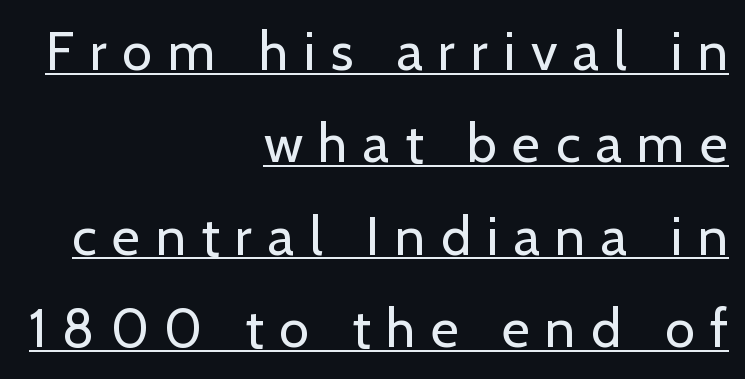
The image shows 54 px regular-weight sans-serif type, upright; set right-aligned, line spacing 1.71x, unusually wide letter spacing (+0.29 em), underlined; low stroke contrast and a medium x-height.
